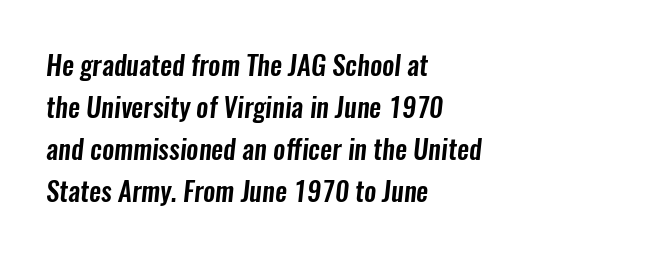
Words float on clear page, feet unadorned. The block of text has a typical density, with ordinary space between rows. You could call the tracking neutral — neither tight nor loose. Teacher's note: observe the even left margin — that is flush-left alignment.
